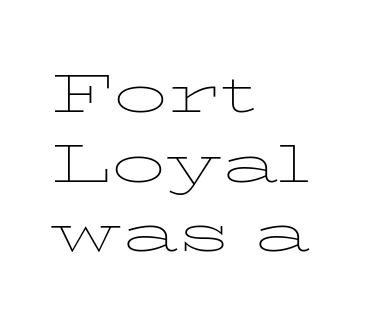
{"serif": "yes", "italic": "no", "bold": "no", "weight": "thin", "width": "wide", "stroke_contrast": "low", "x_height": "medium", "monospaced": "no", "underline": "no", "align": "left", "line_spacing": "normal", "line_spacing_ratio": 1.29, "letter_spacing": "normal", "letter_spacing_em": 0.0, "glyph_px": 54}
